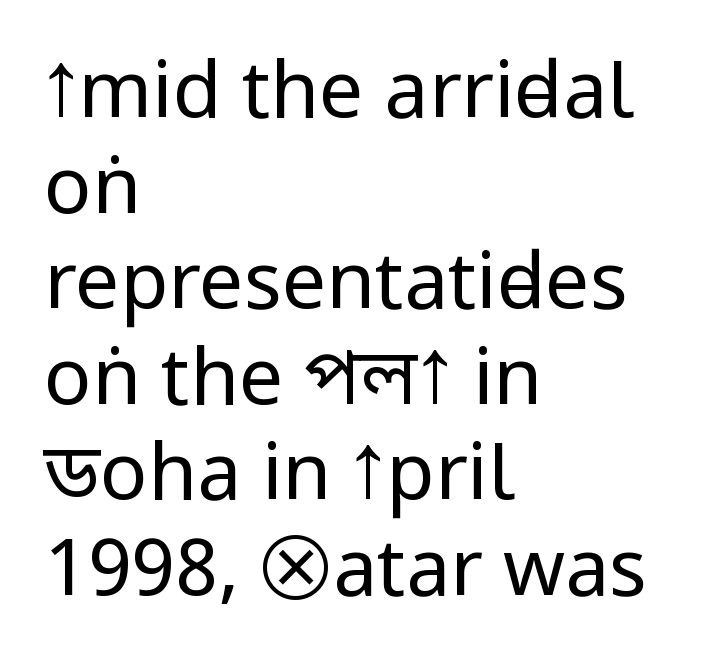
You can tell it's not italic because the verticals are truly vertical. Short and long lines alike share a common starting point at left. These glyphs show unthickened strokes, regular width or finer. You could call the tracking neutral — neither tight nor loose. This is sans-serif lettering, the kind often seen on screens and signage. The gap between lines stays unmarked.
